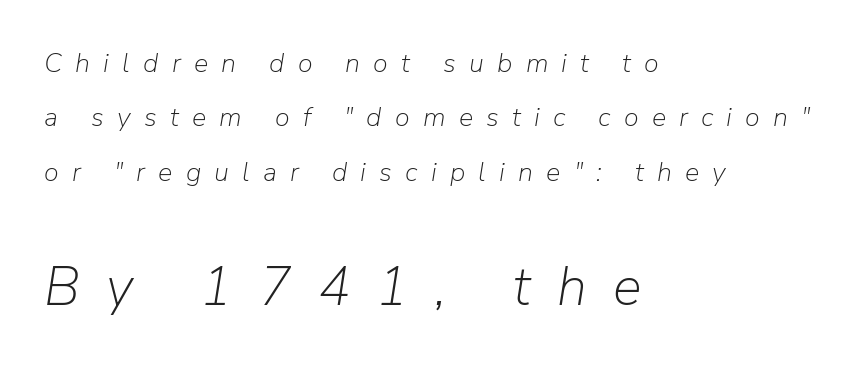
The characters are drawn with everyday or finer stroke widths. The foot of each line stays bare and open. Loosely led — the rows are spread out. Is the block centered? No — it sits flush against the left margin.
